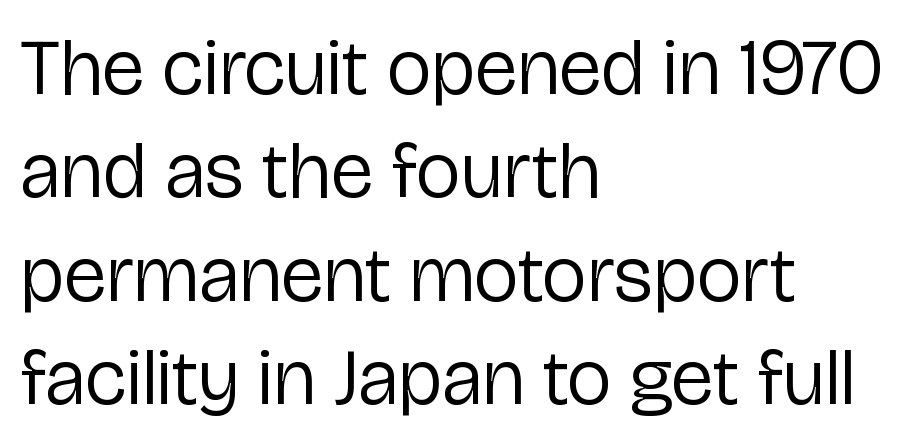
No extra tracking has been applied to these lines. Is there any slant? The stems are plumb. This rendering features lettering with no underline. Horizontal alignment here is leftward, the default for most running prose. What kind of face is this? One without serifs — a sans. The typeface has the unassuming heft of standard copy or less.
